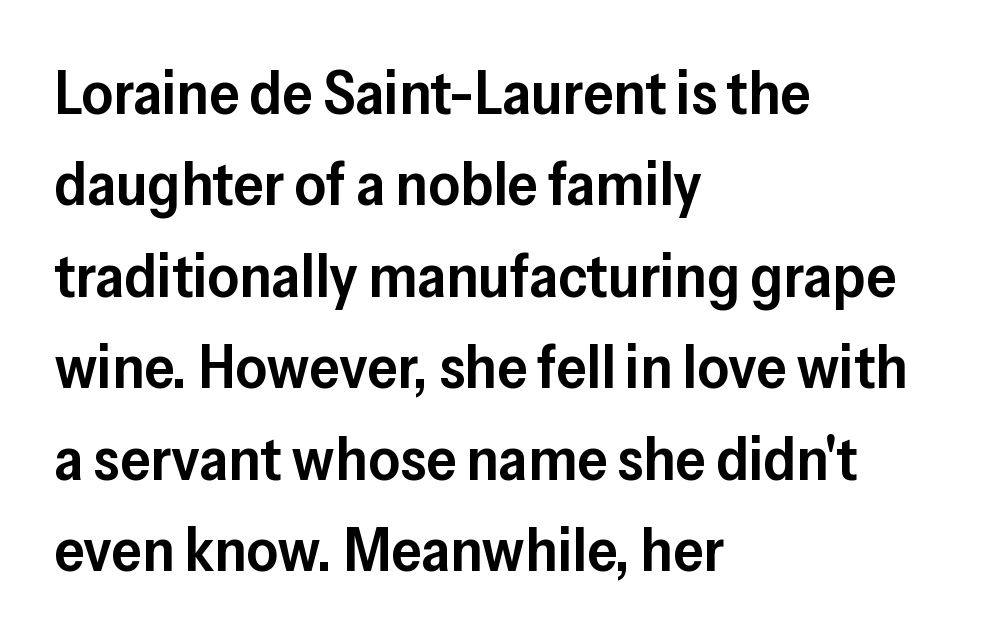
Q: Is the text bold? A: Semi-bold.
Q: Is the text italic (slanted)? A: No, it is upright.
Q: Is the typeface a serif or a sans-serif typeface? A: Sans-serif.
Q: Is the text underlined? A: No.
Q: How is the paragraph aligned? A: Left-aligned.
Q: Is the spacing between letters normal or unusually wide? A: Normal.
Q: Is the spacing between lines tight, normal or loose? A: Normal.
Q: Width (condensed, normal, or wide)? A: Normal.
Q: Stroke contrast? A: Low.
Q: x-height? A: Medium.
Q: Monospaced? A: No.
